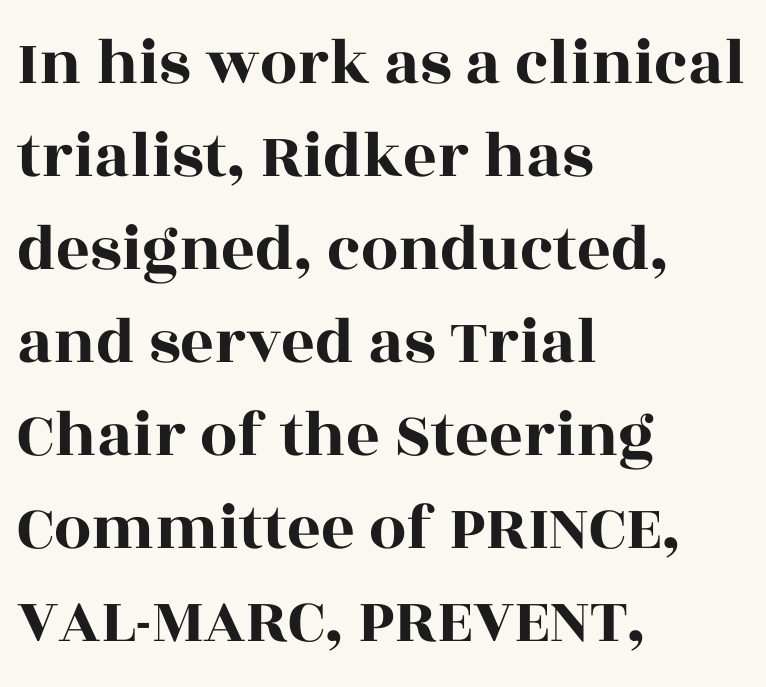
Q: Is the text italic (slanted)? A: No, it is upright.
Q: Is the typeface a serif or a sans-serif typeface? A: Serif.
Q: Is the text underlined? A: No.
Q: How is the paragraph aligned? A: Left-aligned.
Q: Is the spacing between letters normal or unusually wide? A: Normal.
Q: Is the spacing between lines tight, normal or loose? A: Normal.
Q: Width (condensed, normal, or wide)? A: Wide.
Q: x-height? A: Large.
Q: Monospaced? A: No.
